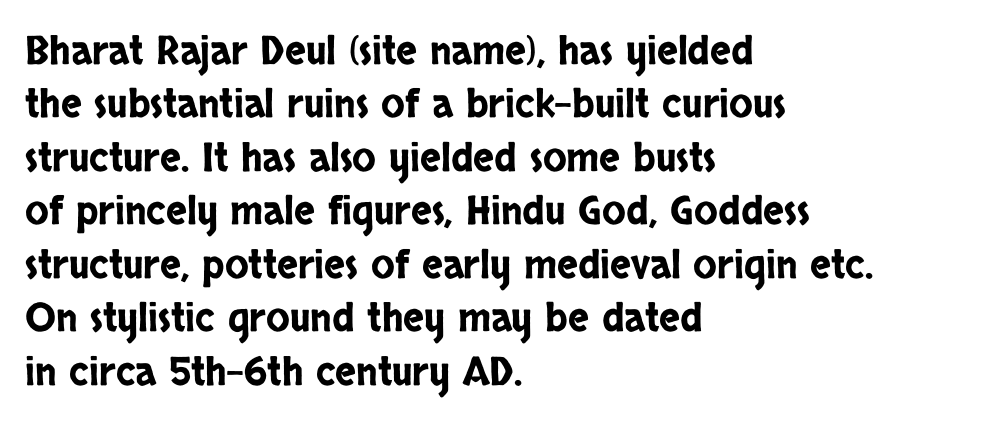
The image shows 39 px condensed sans-serif type, upright; set left-aligned, normal line spacing (1.37x), normal letter spacing, not underlined; low stroke contrast and a large x-height.
